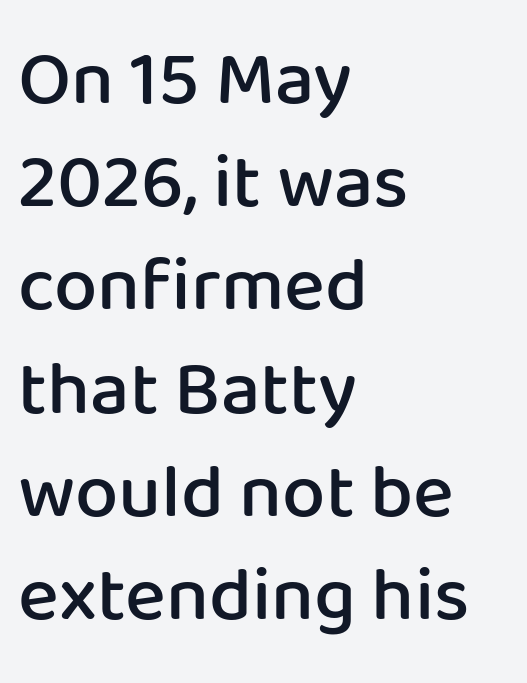
Here the designer chose a conventional face with non-uniform glyph widths. Bare-footed words on every line. The text block is weighted toward the left margin, trailing off unevenly rightward. Nobody touched the tracking dial on this one. The letters stand straight up with perfectly vertical stems. The typesetting leans somewhat heavy: a semibold.
